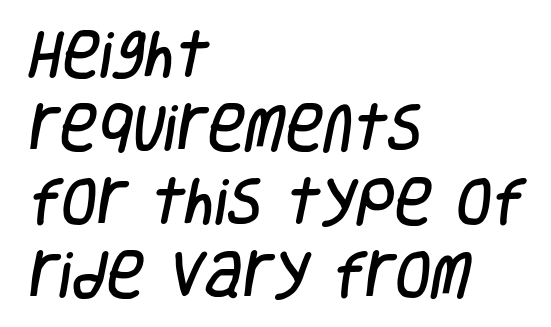
Q: Is the typeface a serif or a sans-serif typeface? A: Sans-serif.
Q: Is the text underlined? A: No.
Q: How is the paragraph aligned? A: Left-aligned.
Q: Is the spacing between letters normal or unusually wide? A: Normal.
Q: Is the spacing between lines tight, normal or loose? A: Normal.
Q: Width (condensed, normal, or wide)? A: Condensed.
Q: Stroke contrast? A: Low.
Q: x-height? A: Large.
Q: Monospaced? A: No.
